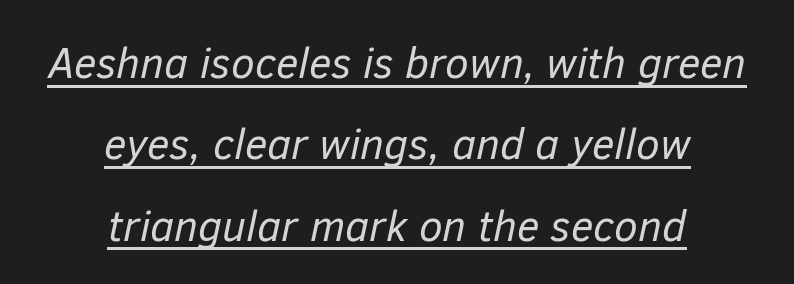
Compared with a flush-left layout, this one balances lines on the center instead. Underline: present. Tracking value appears to be zero — textbook default spacing. The typeface has the unassuming heft of standard copy or less. The whole block is typeset with a tilt.
